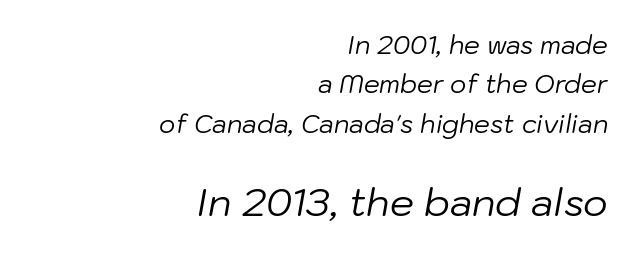
{"italic": "yes", "lean": "right", "slant_degrees": 10, "bold": "no", "weight": "regular", "width": "normal", "stroke_contrast": "low", "x_height": "medium", "monospaced": "no", "underline": "no", "align": "right", "line_spacing": "normal", "line_spacing_ratio": 1.58, "letter_spacing": "normal", "letter_spacing_em": 0.0, "larger_block": "second", "size_ratio": 1.52, "glyph_px": 38}
